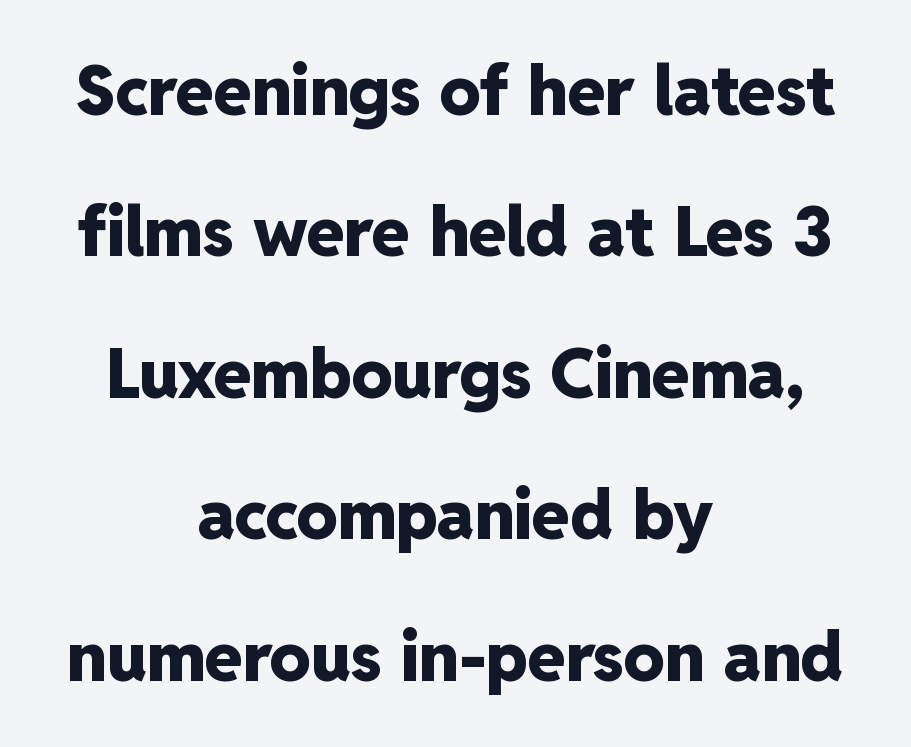
{"serif": "no", "italic": "no", "bold": "yes", "weight": "heavy", "width": "normal", "stroke_contrast": "low", "x_height": "medium", "monospaced": "no", "underline": "no", "align": "center", "line_spacing": "loose", "line_spacing_ratio": 2.08, "letter_spacing": "normal", "letter_spacing_em": 0.0, "glyph_px": 68}
